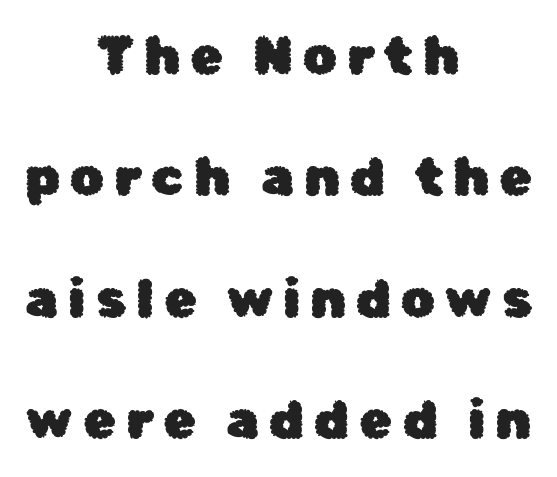
The image shows 53 px sans-serif type, upright; set centered, loose line spacing (2.29x), not underlined; low stroke contrast and a medium x-height.
